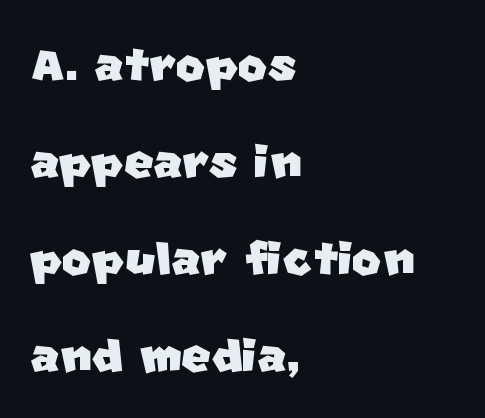
{"serif": "no", "width": "normal", "stroke_contrast": "low", "x_height": "large", "monospaced": "no", "underline": "no", "align": "left", "line_spacing": "normal", "line_spacing_ratio": 1.54, "letter_spacing": "normal", "letter_spacing_em": 0.0, "glyph_px": 63}
